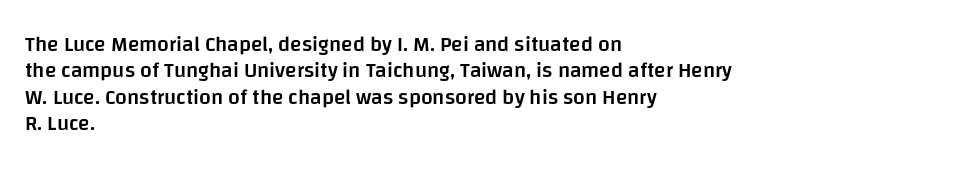
The image shows 21 px text type, upright; set left-aligned, normal line spacing (1.26x), normal letter spacing, not underlined.
